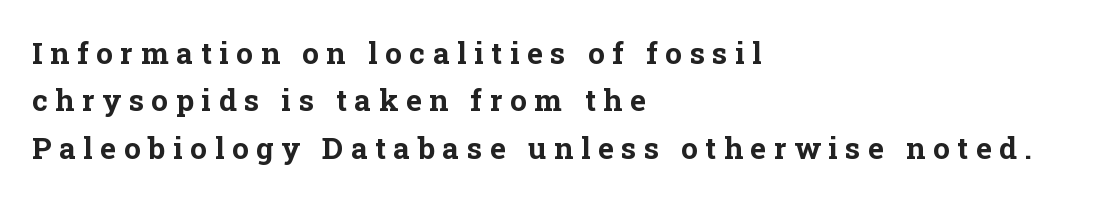
Q: Is the text bold? A: Yes.
Q: Is the text italic (slanted)? A: No, it is upright.
Q: Is the typeface a serif or a sans-serif typeface? A: Serif.
Q: Is the text underlined? A: No.
Q: How is the paragraph aligned? A: Left-aligned.
Q: Is the spacing between letters normal or unusually wide? A: Unusually wide.
Q: Is the spacing between lines tight, normal or loose? A: Normal.
Q: Width (condensed, normal, or wide)? A: Normal.
Q: Stroke contrast? A: Low.
Q: x-height? A: Medium.
Q: Monospaced? A: No.
